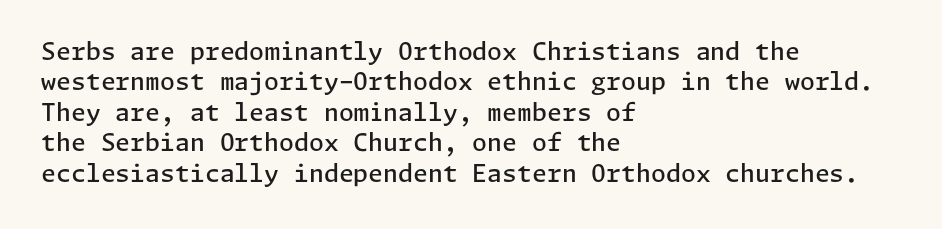
The image shows 24 px text type, upright; set left-aligned, normal line spacing (1.27x), normal letter spacing, not underlined.
